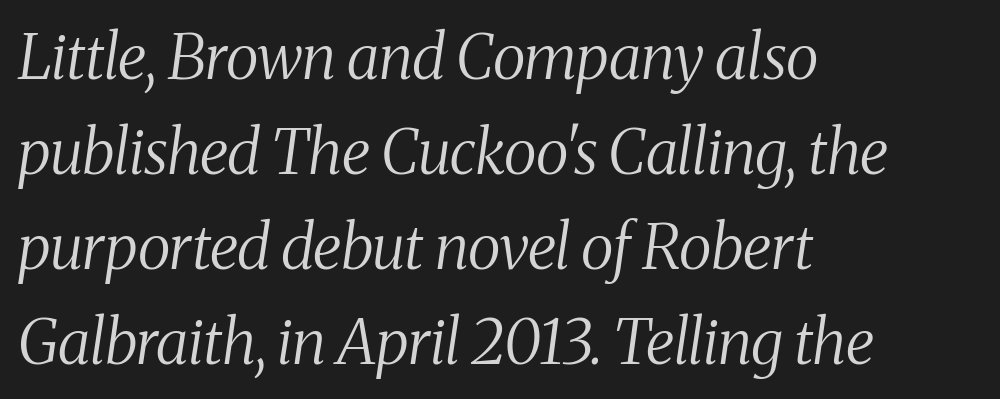
{"serif": "yes", "italic": "yes", "lean": "right", "slant_degrees": 8, "bold": "no", "weight": "regular", "width": "condensed", "stroke_contrast": "medium", "x_height": "medium", "monospaced": "no", "underline": "no", "align": "left", "line_spacing": "normal", "line_spacing_ratio": 1.53, "letter_spacing": "normal", "letter_spacing_em": 0.0, "glyph_px": 62}
